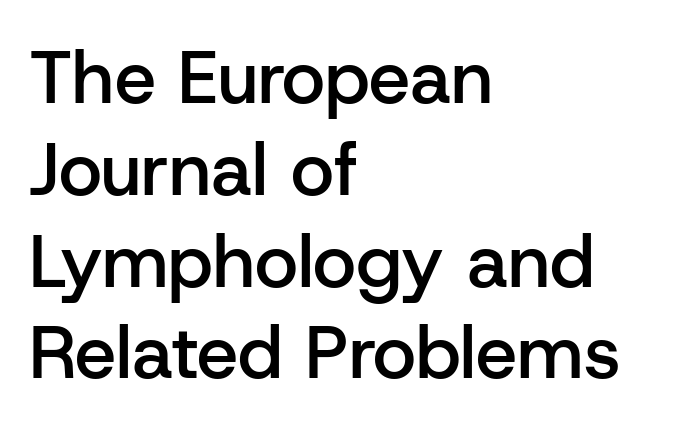
{"serif": "no", "italic": "no", "bold": "semi", "weight": "semibold", "width": "normal", "stroke_contrast": "low", "x_height": "medium", "monospaced": "no", "underline": "no", "align": "left", "line_spacing_ratio": 1.24, "letter_spacing": "normal", "letter_spacing_em": 0.0, "glyph_px": 74}
